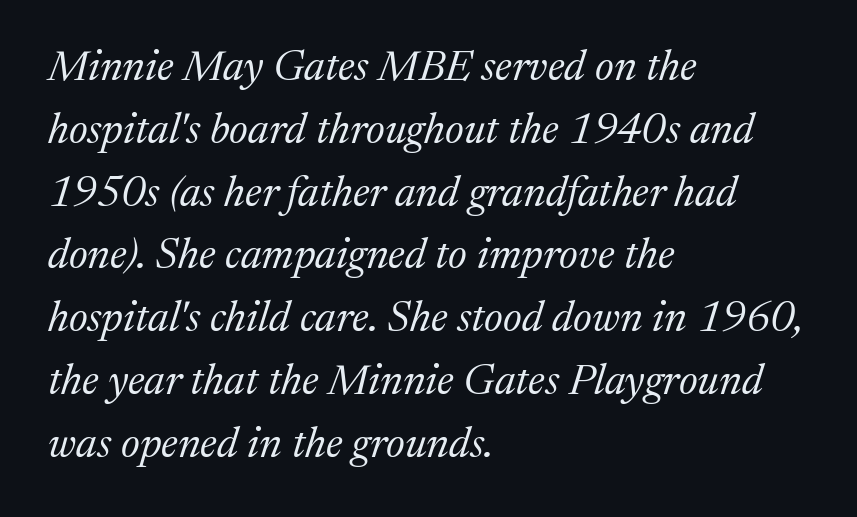
Each line starts at the same left margin while the right side varies. Little horizontal feet cap the strokes, marking this as serif type. The lines sit at an ordinary, default distance from one another. Italic: yes, the glyphs are oblique. No letter is thick-stroked: the sample isn't bold. What stands out about the letter spacing? Nothing — it is the standard amount.
